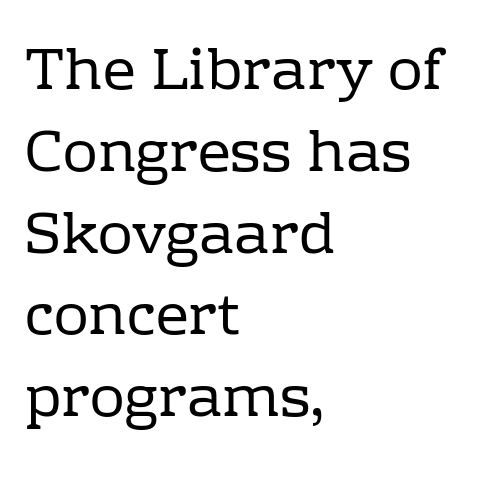
The glyphs in this specimen are seriffed. Vertical stems look standard width or narrower in stroke. How would I describe the line gaps? Plain and ordinary. The baseline area is clear. A typesetter would call this proportional, since set widths differ per character.
